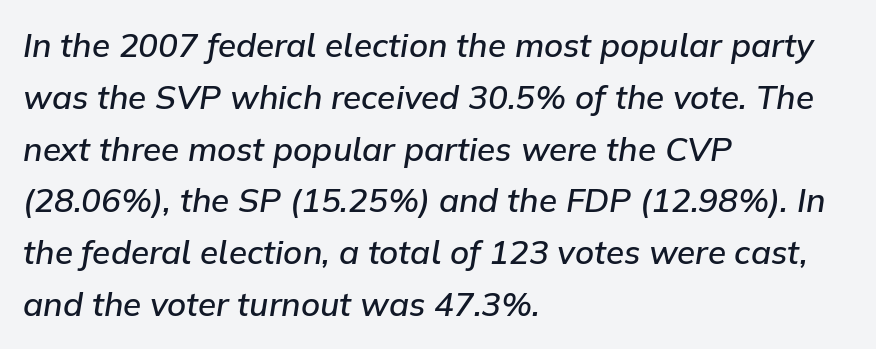
Q: Is the text bold? A: Semi-bold.
Q: Is the text italic (slanted)? A: Yes, it leans right by about 9 degrees.
Q: Is the text underlined? A: No.
Q: How is the paragraph aligned? A: Left-aligned.
Q: Is the spacing between letters normal or unusually wide? A: Normal.
Q: Is the spacing between lines tight, normal or loose? A: Normal.
Q: Width (condensed, normal, or wide)? A: Normal.
Q: Stroke contrast? A: Low.
Q: x-height? A: Medium.
Q: Monospaced? A: No.
